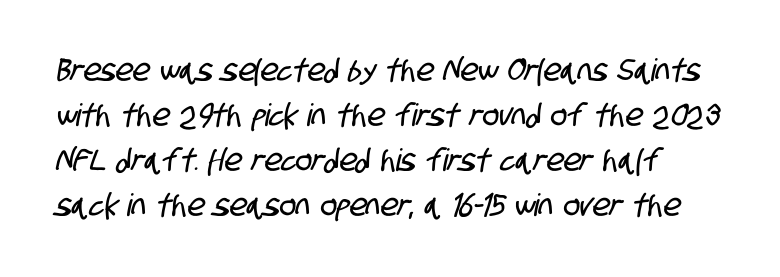
Proportional: the letters do not fall into vertical columns. This rendering features lettering with no underline. This sample keeps an unexceptional amount of space between lines. The rendering shows plain stroke endings on the letterforms — a sans-serif design.
